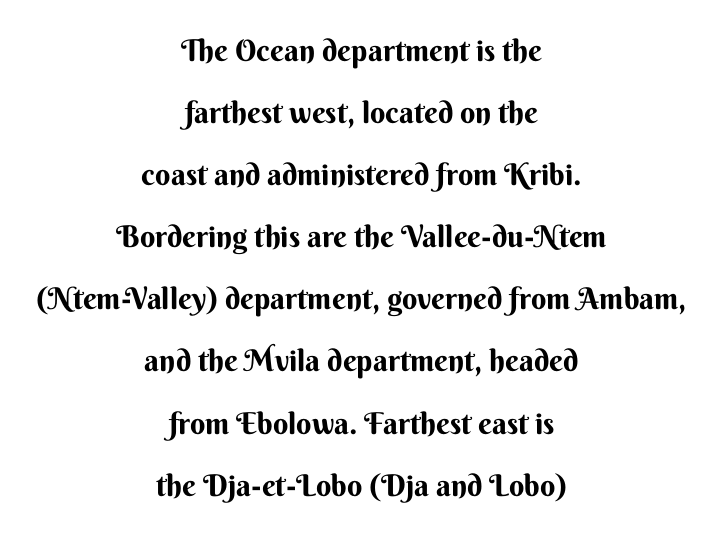
{"serif": "no", "italic": "no", "bold": "yes", "weight": "bold", "width": "normal", "stroke_contrast": "medium", "x_height": "small", "monospaced": "no", "underline": "no", "align": "center", "line_spacing": "loose", "line_spacing_ratio": 2.07, "letter_spacing": "normal", "letter_spacing_em": 0.0, "glyph_px": 30}
